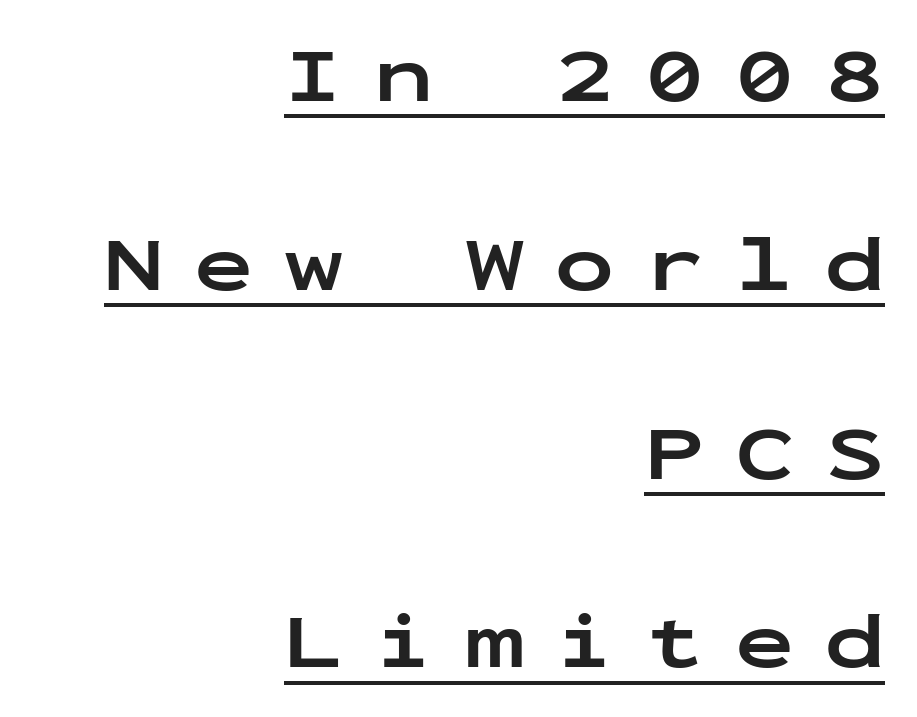
{"serif": "no", "italic": "no", "bold": "yes", "weight": "bold", "width": "wide", "stroke_contrast": "low", "x_height": "medium", "monospaced": "yes", "underline": "yes", "align": "right", "line_spacing": "loose", "line_spacing_ratio": 2.39, "letter_spacing": "wide", "letter_spacing_em": 0.39, "glyph_px": 79}
